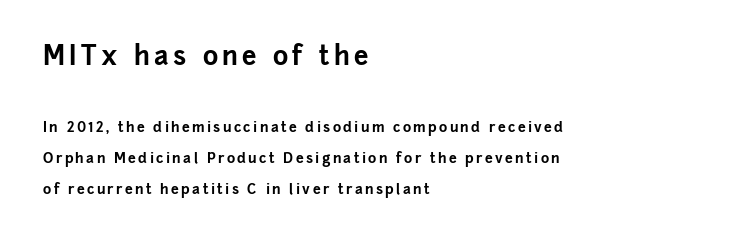
The image shows 26 px bold type, upright; set left-aligned, loose line spacing (2.18x), not underlined; the first (top) block is 1.86x larger.
